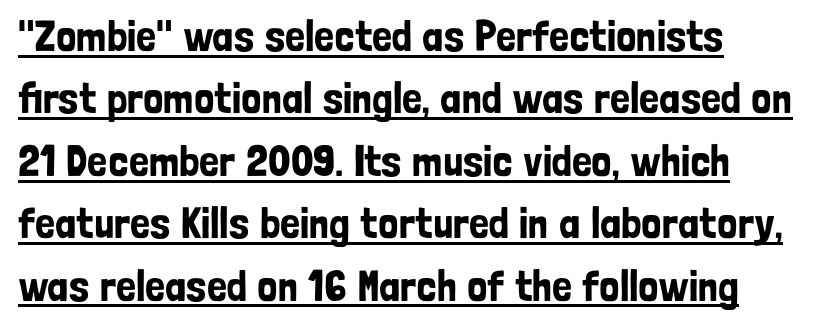
Q: Is the text italic (slanted)? A: No, it is upright.
Q: Is the typeface a serif or a sans-serif typeface? A: Sans-serif.
Q: Is the text underlined? A: Yes.
Q: How is the paragraph aligned? A: Left-aligned.
Q: Is the spacing between letters normal or unusually wide? A: Normal.
Q: Is the spacing between lines tight, normal or loose? A: Normal.
Q: Width (condensed, normal, or wide)? A: Condensed.
Q: Stroke contrast? A: Low.
Q: x-height? A: Medium.
Q: Monospaced? A: No.
